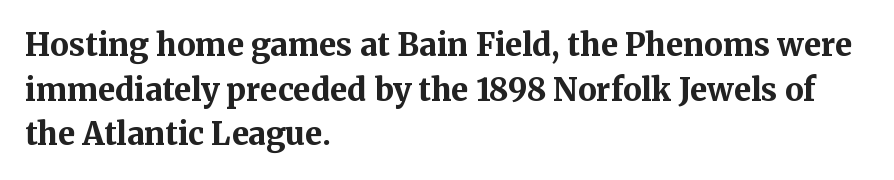
The axis of the letterforms is exactly vertical. Is there much room between lines? A standard amount, neither cramped nor airy. Varying glyph widths throughout — classic text-font behaviour. This rendering employs a face with finishing strokes, i.e., a serif. The rendering uses a bold face; every stroke is thick and dark. The foot of each line stays bare and open.
